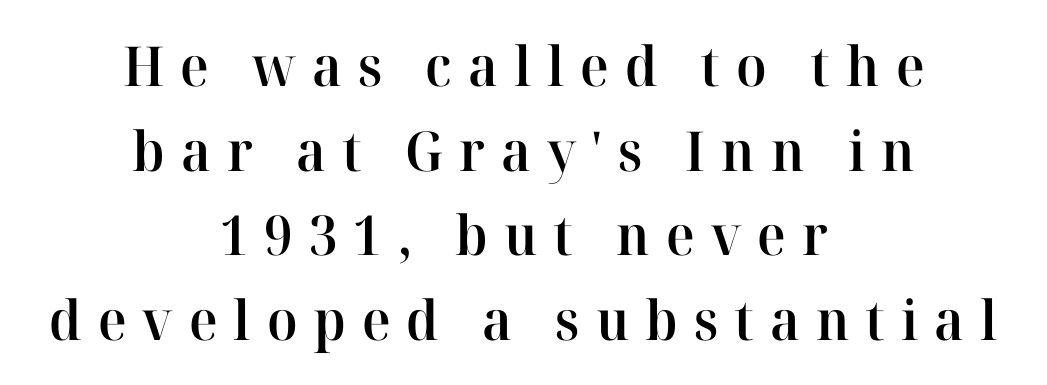
Q: Is the text bold? A: Semi-bold.
Q: Is the text italic (slanted)? A: No, it is upright.
Q: Is the typeface a serif or a sans-serif typeface? A: Serif.
Q: Is the text underlined? A: No.
Q: How is the paragraph aligned? A: Centered.
Q: Is the spacing between letters normal or unusually wide? A: Unusually wide.
Q: Is the spacing between lines tight, normal or loose? A: Normal.
Q: Width (condensed, normal, or wide)? A: Normal.
Q: Stroke contrast? A: High.
Q: x-height? A: Medium.
Q: Monospaced? A: No.
